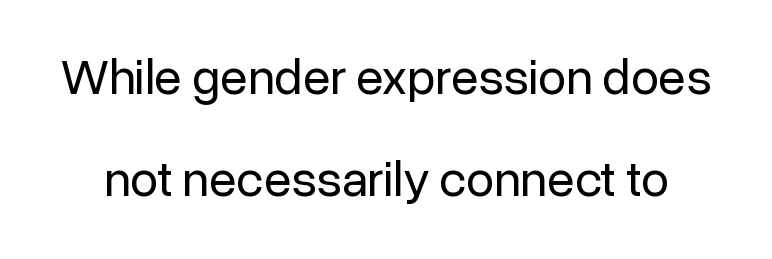
The image shows 50 px regular-weight sans-serif type, upright; set loose line spacing (2.05x), normal letter spacing, not underlined; low stroke contrast and a medium x-height.
